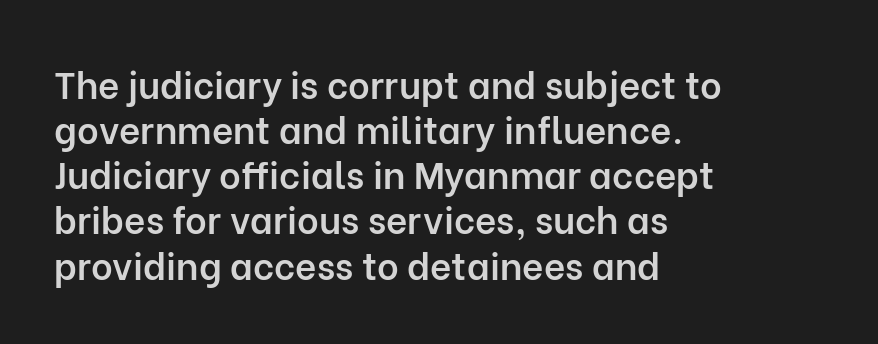
Varying glyph widths throughout — classic text-font behaviour. The type family on display is of the sans-serif kind. Posture: upright roman. No word sits above an underline. Each glyph is drawn with semibold strokes, heavier than normal yet not fully bold.
